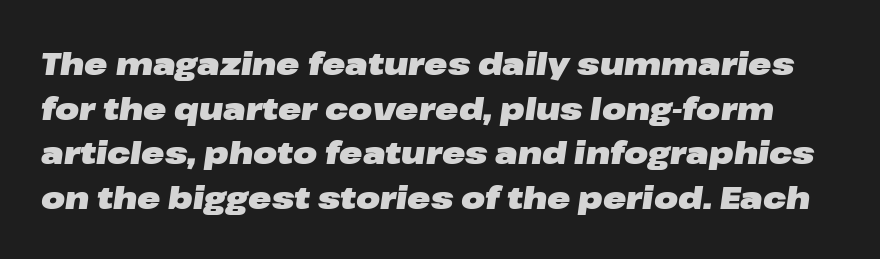
Q: Is the text bold? A: Yes.
Q: Is the text italic (slanted)? A: Yes, it leans right by about 8 degrees.
Q: Is the text underlined? A: No.
Q: Is the spacing between letters normal or unusually wide? A: Normal.
Q: Is the spacing between lines tight, normal or loose? A: Normal.
Q: Width (condensed, normal, or wide)? A: Wide.
Q: Stroke contrast? A: Low.
Q: x-height? A: Medium.
Q: Monospaced? A: No.
